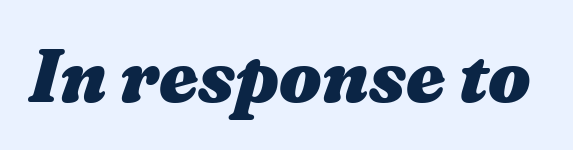
Clear beneath every line of the passage. Each letter keeps its own natural width here, so spacing adapts to shape. The characters look thick and weighty, a clear bold. The typography opts for an oblique posture over an upright one. A typesetter would call this zero additional tracking.
